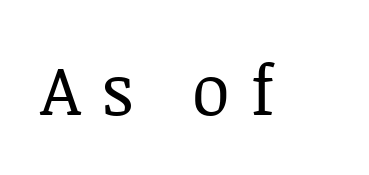
No word sits above an underline. There is plenty of visible air inserted between adjacent glyphs. The face used here is proportionally spaced, like ordinary book or web type. The font sits on the lighter half of the weight spectrum, regular included.
